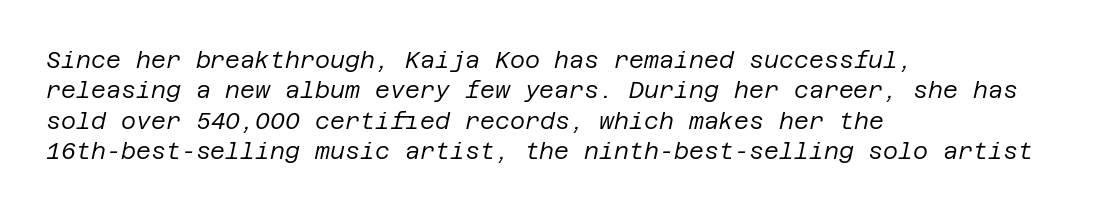
{"italic": "yes", "lean": "right", "slant_degrees": 12, "bold": "no", "underline": "no", "align": "left", "line_spacing": "normal", "line_spacing_ratio": 1.32, "letter_spacing": "normal", "letter_spacing_em": 0.0, "glyph_px": 23}
